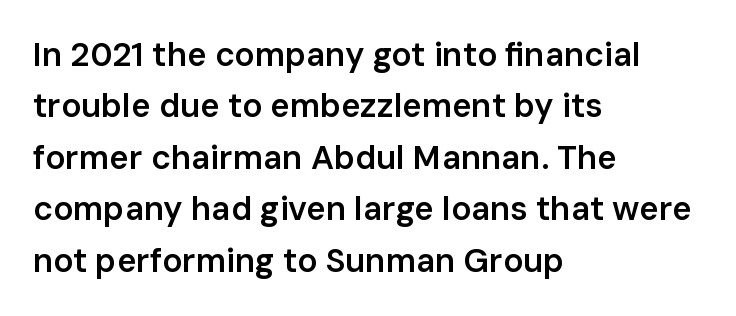
Q: Is the text bold? A: Semi-bold.
Q: Is the text italic (slanted)? A: No, it is upright.
Q: Is the typeface a serif or a sans-serif typeface? A: Sans-serif.
Q: Is the text underlined? A: No.
Q: How is the paragraph aligned? A: Left-aligned.
Q: Is the spacing between letters normal or unusually wide? A: Normal.
Q: Is the spacing between lines tight, normal or loose? A: Normal.
Q: Width (condensed, normal, or wide)? A: Normal.
Q: Stroke contrast? A: Low.
Q: x-height? A: Medium.
Q: Monospaced? A: No.
